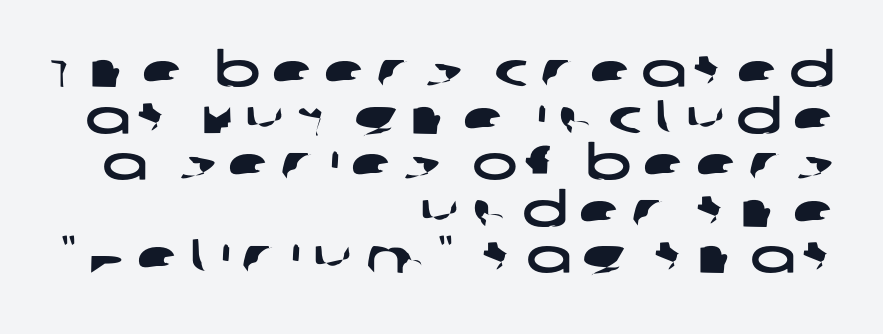
Q: Is the typeface a serif or a sans-serif typeface? A: Sans-serif.
Q: Is the text underlined? A: No.
Q: How is the paragraph aligned? A: Right-aligned.
Q: Is the spacing between letters normal or unusually wide? A: Unusually wide.
Q: Is the spacing between lines tight, normal or loose? A: Tight.
Q: Width (condensed, normal, or wide)? A: Wide.
Q: Stroke contrast? A: Low.
Q: x-height? A: Large.
Q: Monospaced? A: No.
